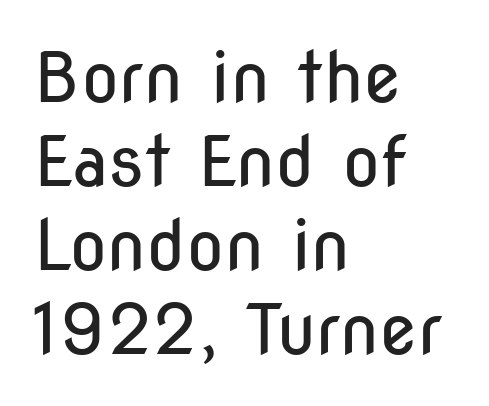
The image shows 70 px regular-weight, condensed sans-serif type, upright; set left-aligned, line spacing 1.2x, normal letter spacing, not underlined; low stroke contrast and a medium x-height.
